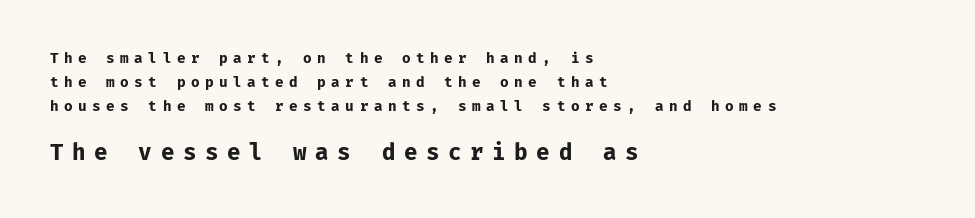
{"italic": "no", "bold": "yes", "underline": "no", "align": "left", "line_spacing_ratio": 1.71, "letter_spacing": "wide", "letter_spacing_em": 0.39, "larger_block": "second", "size_ratio": 1.57, "glyph_px": 22}
